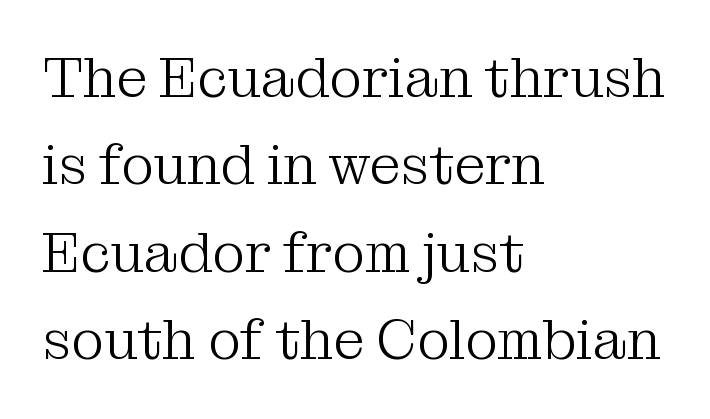
The rendering shows small feet on the letterforms — a serif design. The letters sit at their default tracking, neither squeezed nor spread. Unlike italic type, these characters show no tilt at all. Caption: multi-line text, flush left, ragged right.
